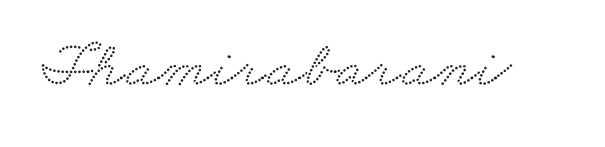
Q: Is the typeface a serif or a sans-serif typeface? A: Serif.
Q: Is the text underlined? A: No.
Q: Is the spacing between letters normal or unusually wide? A: Normal.
Q: Width (condensed, normal, or wide)? A: Wide.
Q: Stroke contrast? A: Medium.
Q: x-height? A: Small.
Q: Monospaced? A: No.
